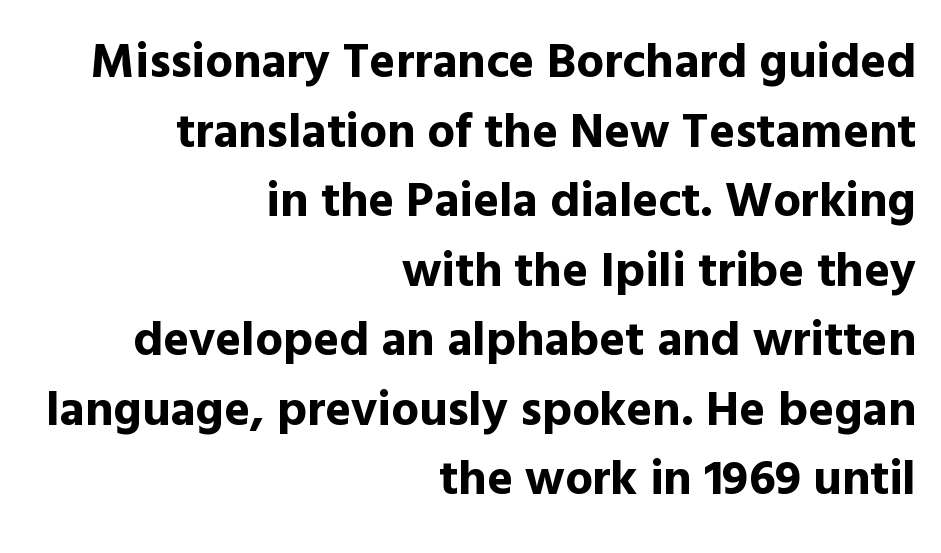
The image shows 49 px bold sans-serif type, upright; set right-aligned, normal line spacing (1.42x), normal letter spacing, not underlined; a medium x-height.
